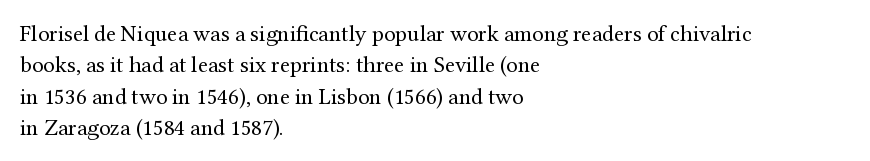
The image shows 23 px text type, upright; set left-aligned, normal line spacing (1.36x), normal letter spacing, not underlined.
